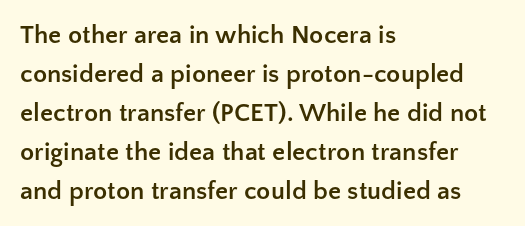
Successive baselines arrive at the customary interval. Nope, not italic — everything's standing straight. Stroke thickness is high; the sample reads as a true bold. Line starts are locked; line ends wander. Clear beneath every line of the passage. The line texture is even and compact thanks to regular tracking.
